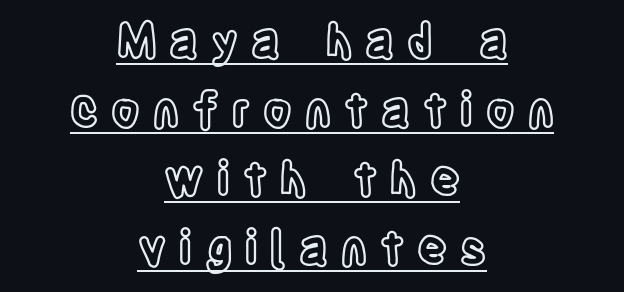
{"italic": "no", "width": "condensed", "x_height": "large", "monospaced": "no", "underline": "yes", "align": "center", "line_spacing": "normal", "line_spacing_ratio": 1.5, "letter_spacing": "wide", "letter_spacing_em": 0.28, "glyph_px": 46}
